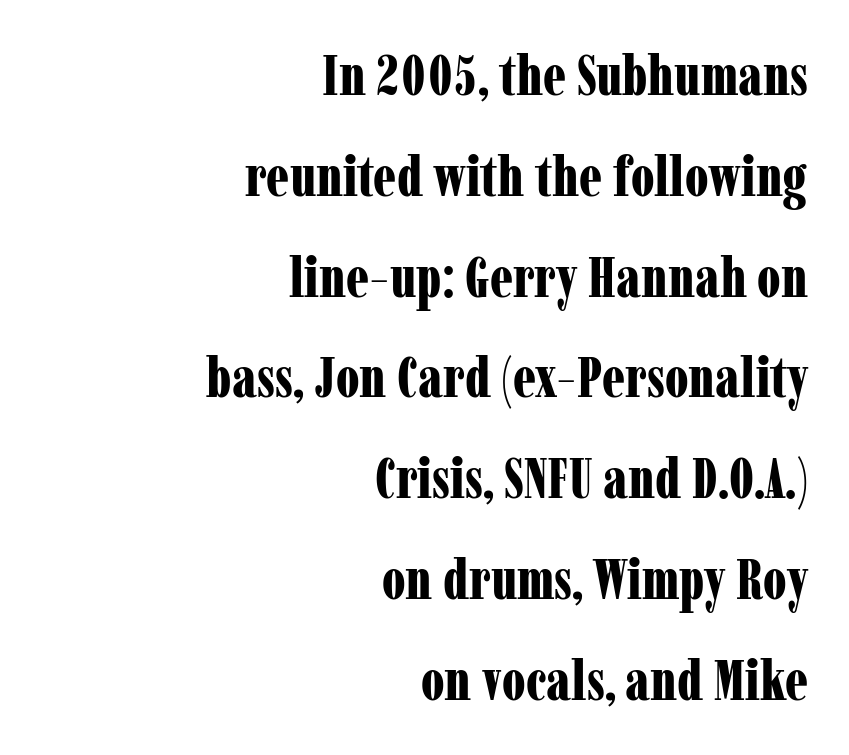
Q: Is the text bold? A: Yes.
Q: Is the text italic (slanted)? A: No, it is upright.
Q: Is the typeface a serif or a sans-serif typeface? A: Serif.
Q: Is the text underlined? A: No.
Q: How is the paragraph aligned? A: Right-aligned.
Q: Is the spacing between letters normal or unusually wide? A: Normal.
Q: Width (condensed, normal, or wide)? A: Condensed.
Q: Stroke contrast? A: Low.
Q: x-height? A: Medium.
Q: Monospaced? A: No.
